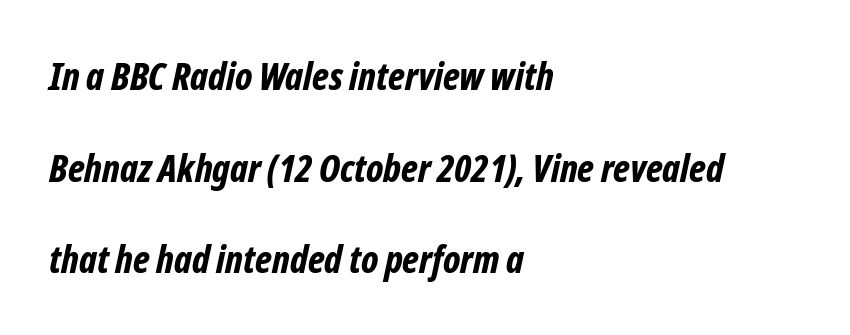
Characters are canted at an angle relative to the baseline's perpendicular. The rendering keeps characters at their native spacing. Does the copy run flush right? No — it runs flush left. Successive baselines arrive slowly, with a big drop between each. The space directly below the letters is spotless.
